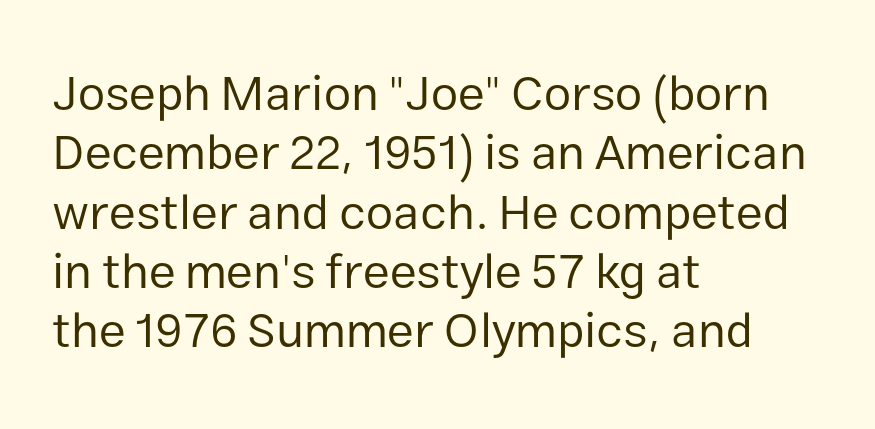
The image shows 49 px regular-weight sans-serif type, upright; set left-aligned, line spacing 1.21x, normal letter spacing, not underlined; low stroke contrast and a medium x-height.
